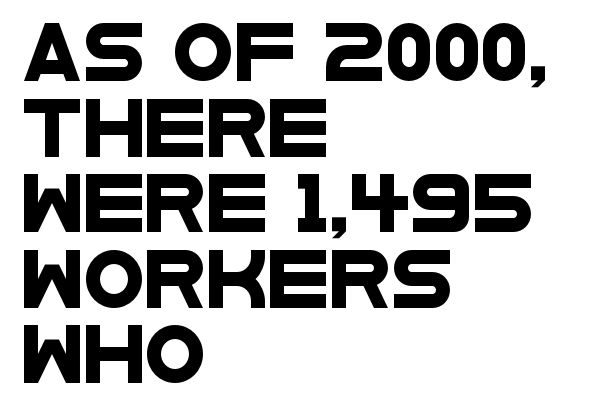
Students, note that the glyphs here touch the page at normal intervals. In CSS terms this would be text-align: left. Is this a fixed-width face? No — the glyphs have proportional, varying widths. Is there much room between lines? A standard amount, neither cramped nor airy. The baseline area is clear.
